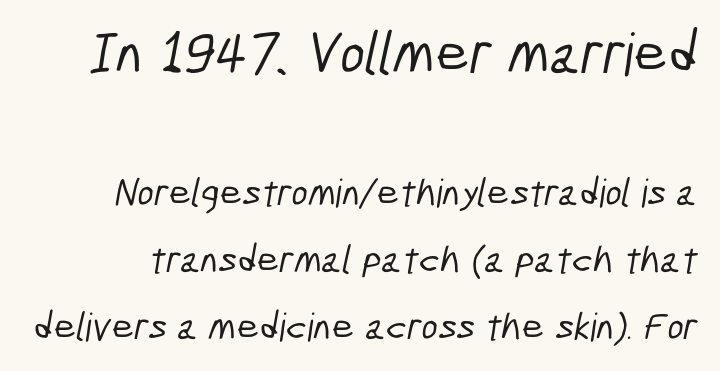
{"serif": "no", "width": "condensed", "stroke_contrast": "low", "x_height": "medium", "monospaced": "no", "underline": "no", "line_spacing_ratio": 1.72, "letter_spacing": "normal", "letter_spacing_em": 0.0, "larger_block": "first", "size_ratio": 1.51, "glyph_px": 59}
